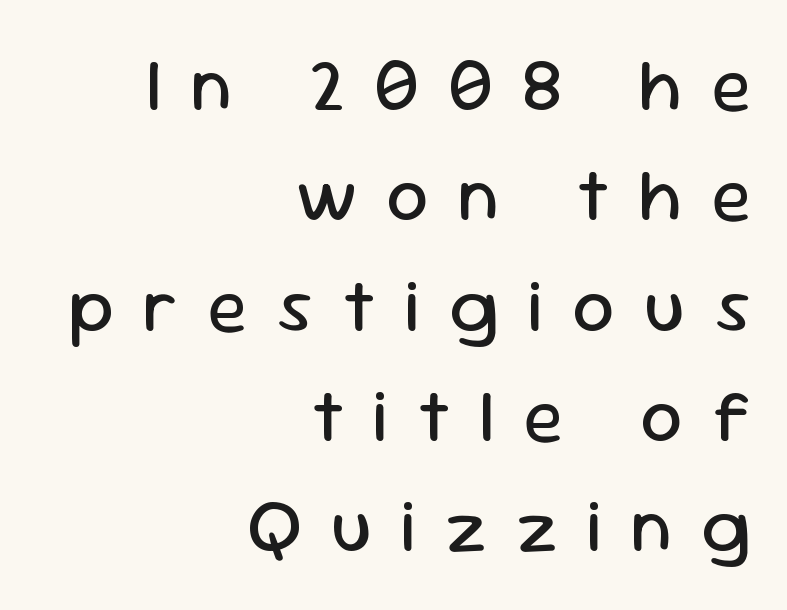
A bare baseline throughout the passage. The passage shown stacks its lines at a standard gap. Unlike italic type, these characters show no tilt at all. Each line ends at the same right margin while the left side varies. There is plenty of visible air inserted between adjacent glyphs. These lines are composed in type without serifs.
